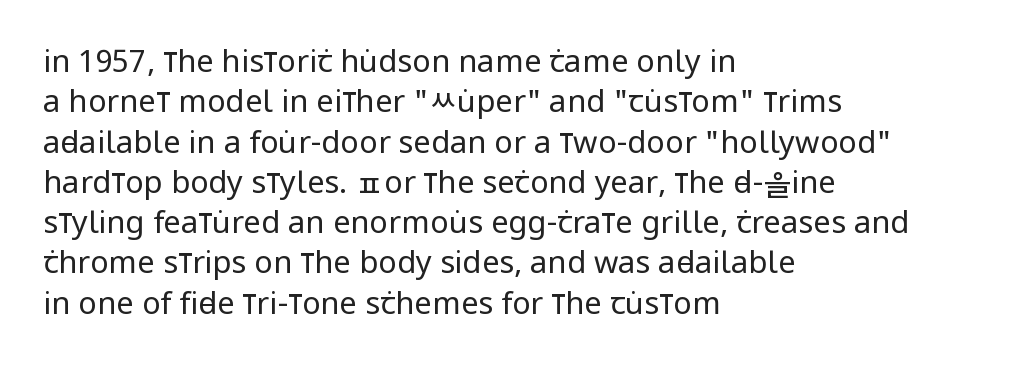
This sample is left-justified, so line endings fall wherever the words run out. Between one letter and the next there's only the usual sliver of space. Descenders are the only things crossing below the line. Serif or sans? Sans — the stroke terminals are bare.
